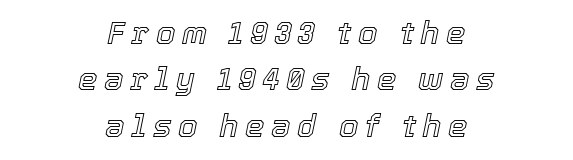
The typography opts for an oblique posture over an upright one. Honestly, there is no underline to notice here at all. This sample uses expanded letter spacing, leaving extra air between glyphs. Notice how the passage keeps no hard edge, just a central spine. Here the designer chose a conventional face with non-uniform glyph widths. Each new line begins a customary step beneath the previous one.
